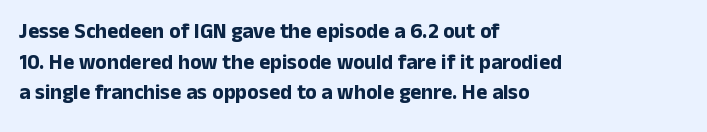
{"italic": "no", "bold": "yes", "underline": "no", "align": "left", "line_spacing": "normal", "line_spacing_ratio": 1.46, "letter_spacing": "normal", "letter_spacing_em": 0.0, "glyph_px": 21}
